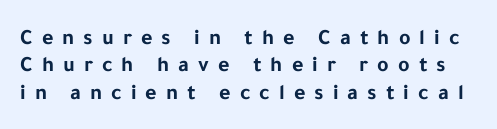
Summary of weight: heavy, a full bold. The string is rendered with underlining switched off. A normal amount of white space separates one row of letters from the next. The tracking jumps out immediately: characters are airy and widely separated. The letters stand straight up with perfectly vertical stems.
